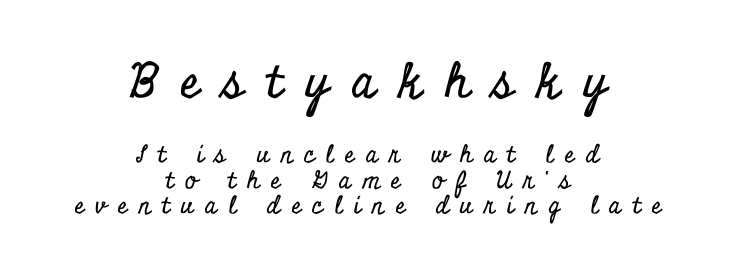
Q: Is the text italic (slanted)? A: Yes.
Q: Is the typeface a serif or a sans-serif typeface? A: Serif.
Q: Is the text underlined? A: No.
Q: How is the paragraph aligned? A: Centered.
Q: Is the spacing between letters normal or unusually wide? A: Unusually wide.
Q: Is the spacing between lines tight, normal or loose? A: Tight.
Q: Which block of text is set in a larger size, the first (top) or the second (bottom)? A: The first (top) one.
Q: Width (condensed, normal, or wide)? A: Condensed.
Q: Stroke contrast? A: Low.
Q: x-height? A: Small.
Q: Monospaced? A: No.
